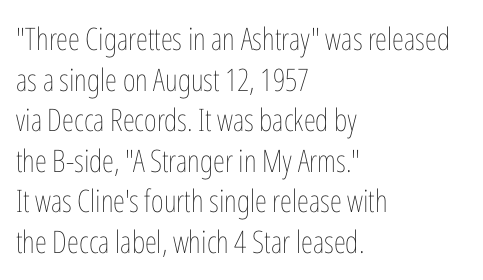
{"italic": "no", "bold": "no", "weight": "thin", "width": "condensed", "stroke_contrast": "low", "x_height": "medium", "monospaced": "no", "underline": "no", "align": "left", "line_spacing": "normal", "line_spacing_ratio": 1.31, "letter_spacing": "normal", "letter_spacing_em": 0.0, "glyph_px": 31}
